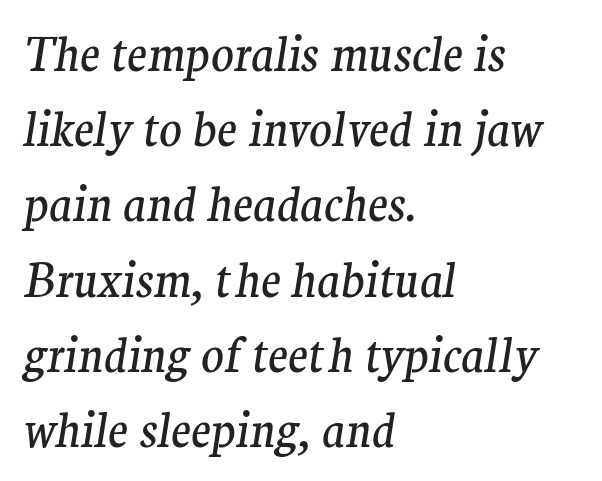
{"serif": "yes", "italic": "yes", "lean": "right", "slant_degrees": 9, "bold": "no", "weight": "regular", "width": "normal", "stroke_contrast": "medium", "x_height": "medium", "monospaced": "no", "underline": "no", "align": "left", "line_spacing": "normal", "line_spacing_ratio": 1.6, "letter_spacing": "normal", "letter_spacing_em": 0.0, "glyph_px": 47}
